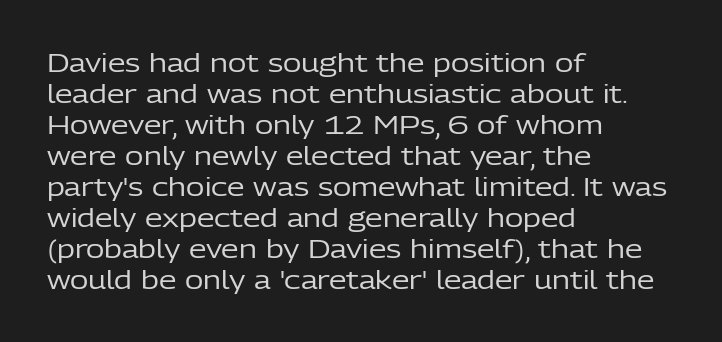
{"italic": "no", "bold": "no", "underline": "no", "align": "left", "line_spacing_ratio": 1.24, "letter_spacing": "normal", "letter_spacing_em": 0.0, "glyph_px": 25}
